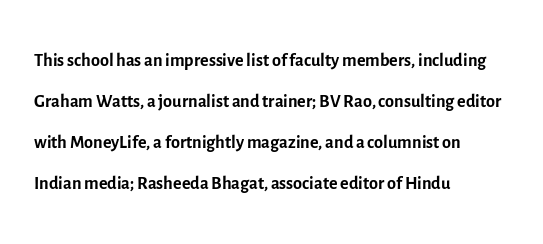
The words here are not underlined. Unbolded letterforms with no extra heft. Quick note: interline space is typical. These lines stack with their left ends in a neat column. Ordinary non-slanted type is in use. Here the glyphs are tracked normally, forming tight word shapes.
